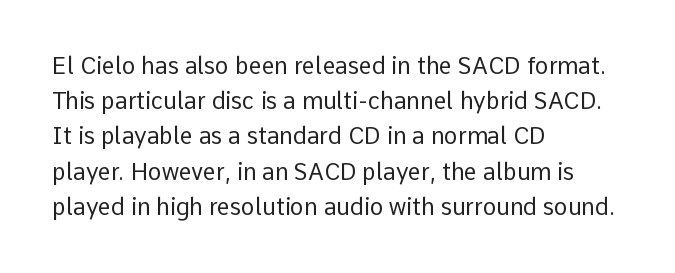
Q: Is the text bold? A: No.
Q: Is the text italic (slanted)? A: No, it is upright.
Q: Is the text underlined? A: No.
Q: How is the paragraph aligned? A: Left-aligned.
Q: Is the spacing between letters normal or unusually wide? A: Normal.
Q: Is the spacing between lines tight, normal or loose? A: Normal.
